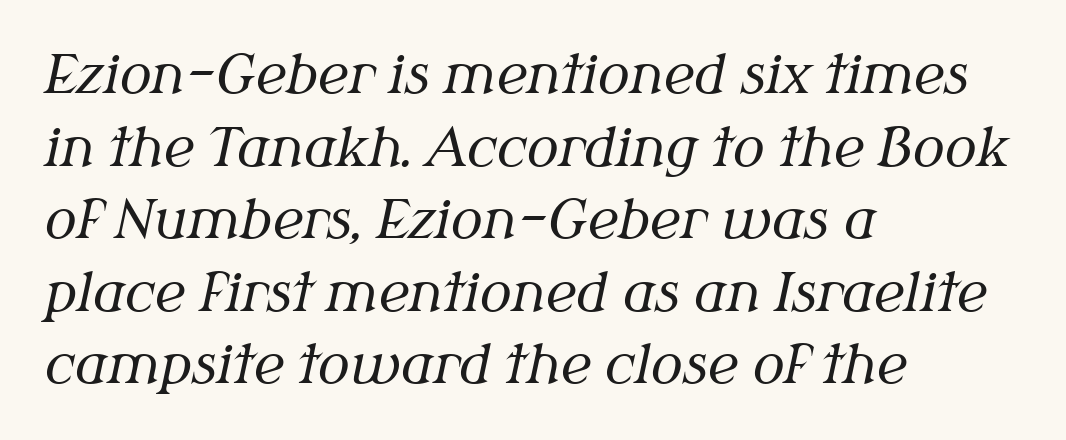
{"serif": "yes", "italic": "yes", "lean": "right", "slant_degrees": 12, "bold": "no", "weight": "regular", "width": "normal", "stroke_contrast": "medium", "x_height": "medium", "monospaced": "no", "underline": "no", "align": "left", "line_spacing": "normal", "line_spacing_ratio": 1.37, "letter_spacing": "normal", "letter_spacing_em": 0.0, "glyph_px": 53}
